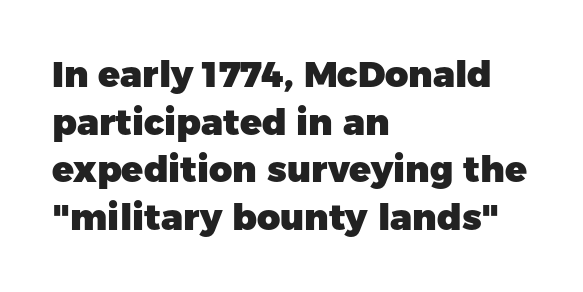
Nothing sits at the stroke ends, so this counts as sans-serif. Horizontal alignment here is leftward, the default for most running prose. Words appear dense and cohesive because spacing is normal. On the weight axis this lands at bold, roughly 700. Looks like regular typesetting: each glyph gets only the width it needs. You can tell it's not italic because the verticals are truly vertical.
